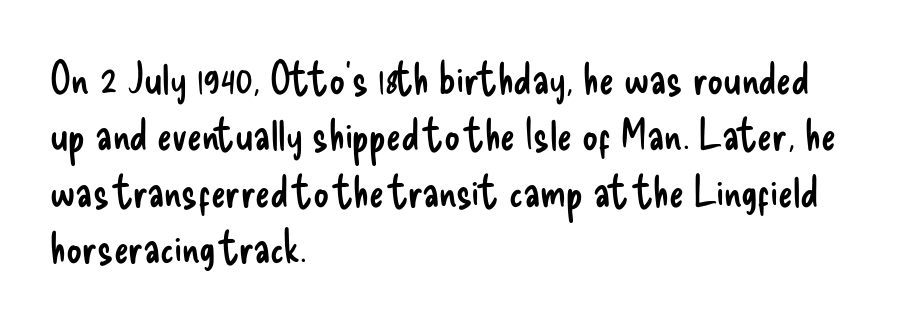
The image shows 44 px regular-weight, condensed sans-serif type, upright; set left-aligned, normal line spacing (1.28x), normal letter spacing, not underlined; low stroke contrast and a small x-height.
